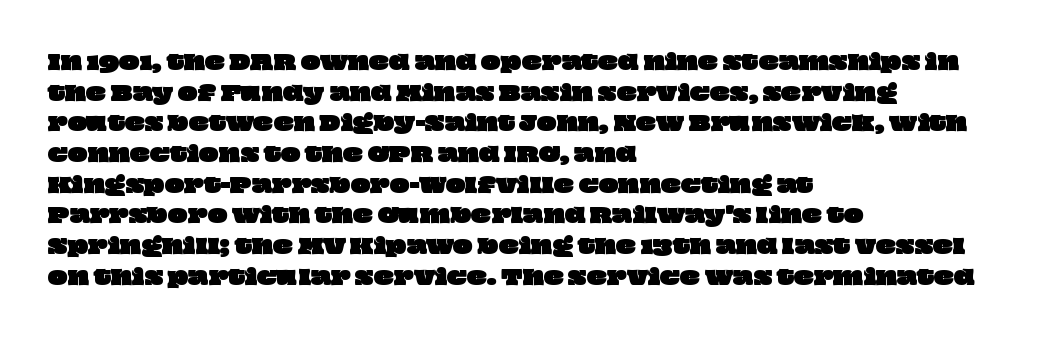
The image shows 21 px text type; set left-aligned, normal line spacing (1.46x), normal letter spacing, not underlined.
